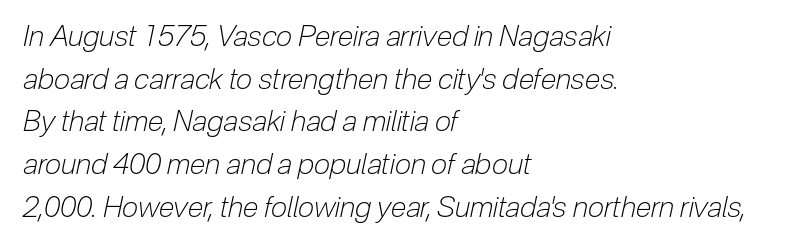
{"italic": "yes", "lean": "right", "slant_degrees": 12, "bold": "no", "weight": "light", "width": "condensed", "stroke_contrast": "low", "x_height": "medium", "monospaced": "no", "underline": "no", "align": "left", "line_spacing": "normal", "line_spacing_ratio": 1.47, "letter_spacing": "normal", "letter_spacing_em": 0.0, "glyph_px": 29}
